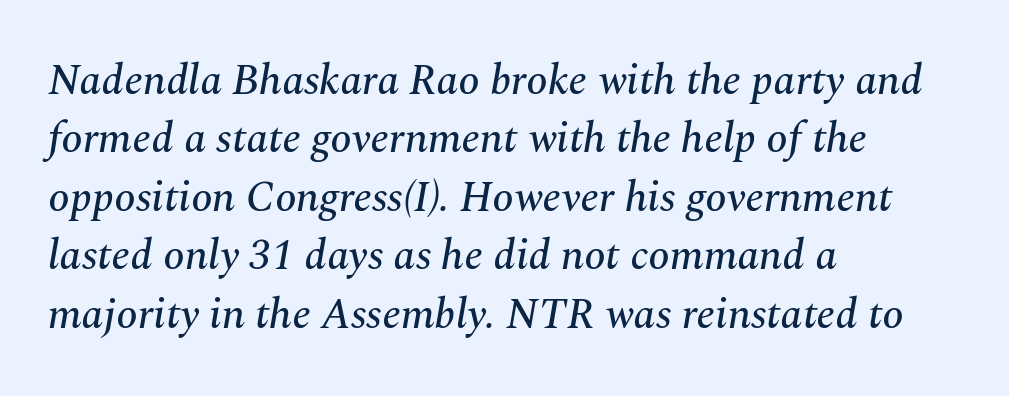
The image shows 43 px serif type, italic (leaning right); set left-aligned, normal line spacing (1.36x), normal letter spacing, not underlined; medium stroke contrast and a medium x-height.
